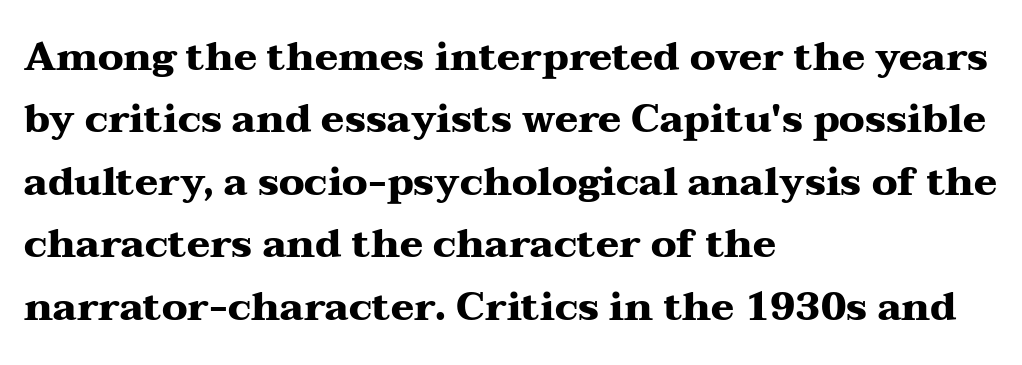
Pretty heavy lettering here — definitely bold. The letterforms sit shoulder to shoulder at normal distance. Does the lettering tilt? It doesn't — this is upright. Do the characters align in a grid? No, the font is proportional. The font family rendered here belongs to the serif group. Unmarked baselines from the first word to the last.
